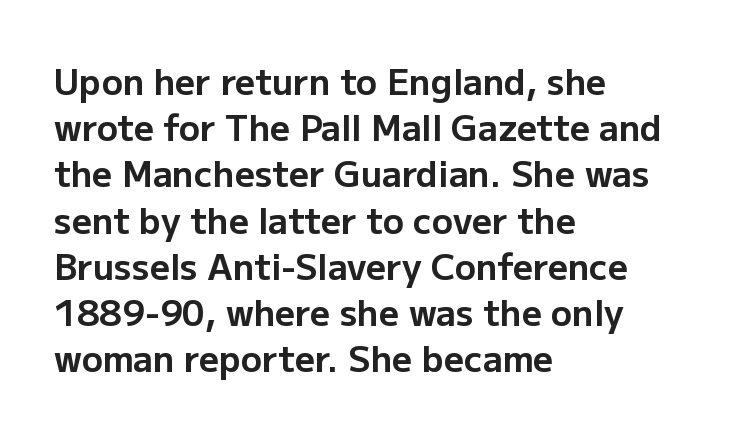
In CSS terms this would be text-align: left. The face used here is proportionally spaced, like ordinary book or web type. Nobody touched the tracking dial on this one. Summary of vertical rhythm: regular, with standard interline spacing. The font family rendered here belongs to the sans-serif group. What weight is shown? A full bold with thick strokes.
